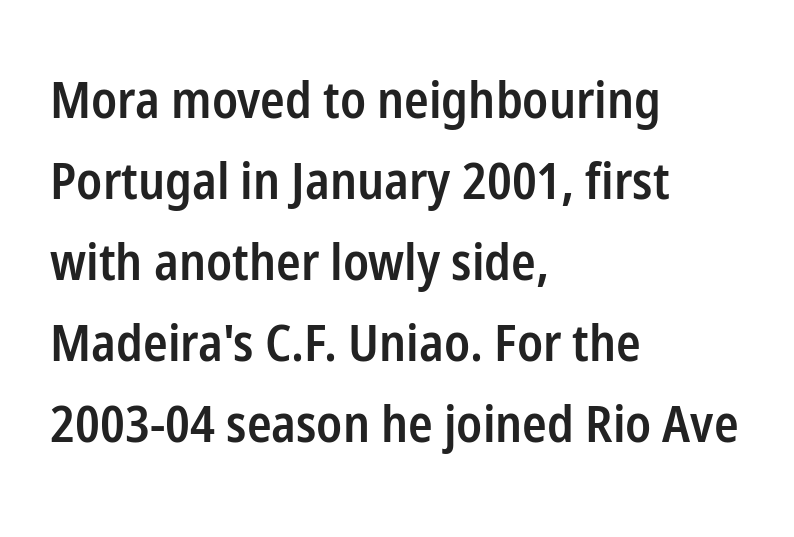
Underlining? Definitely not there. Does the leading feel generous? No, just average. Emphasis by weight is partial: semibold. Observe the absence of serifs on each vertical stroke in this sample. Between one letter and the next there's only the usual sliver of space.
